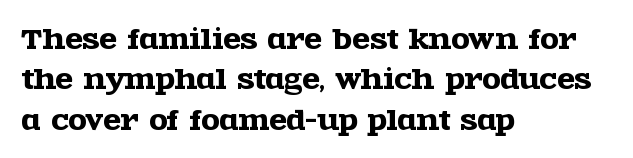
This rendering uses left alignment, leaving the right contour irregular. The vertical gap from one line to the next is medium. The space beneath each line is pristine and unruled. Does extra space separate the letters? No, they use regular spacing. Every character sits straight up, as roman type does.
